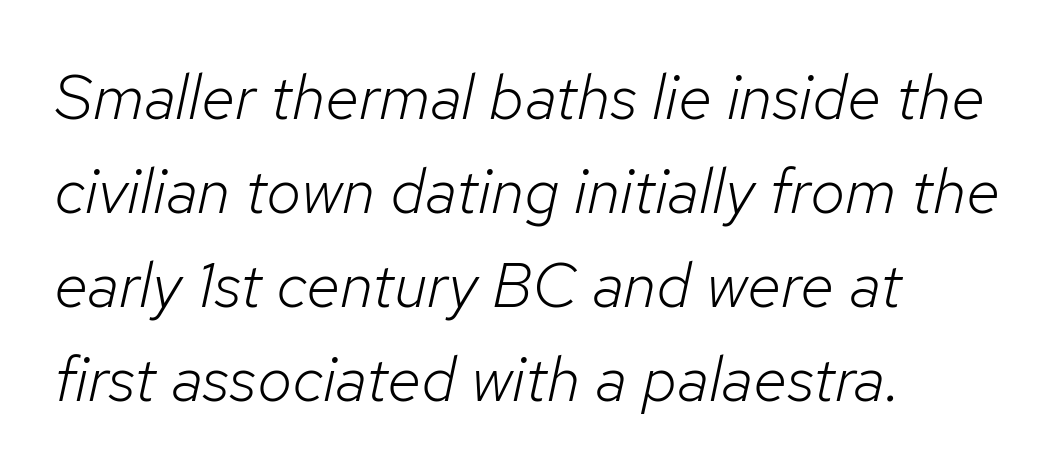
Q: Is the text bold? A: No.
Q: Is the text italic (slanted)? A: Yes, it leans right by about 12 degrees.
Q: Is the text underlined? A: No.
Q: How is the paragraph aligned? A: Left-aligned.
Q: Is the spacing between letters normal or unusually wide? A: Normal.
Q: Is the spacing between lines tight, normal or loose? A: Normal.
Q: Width (condensed, normal, or wide)? A: Normal.
Q: Stroke contrast? A: Low.
Q: x-height? A: Medium.
Q: Monospaced? A: No.
